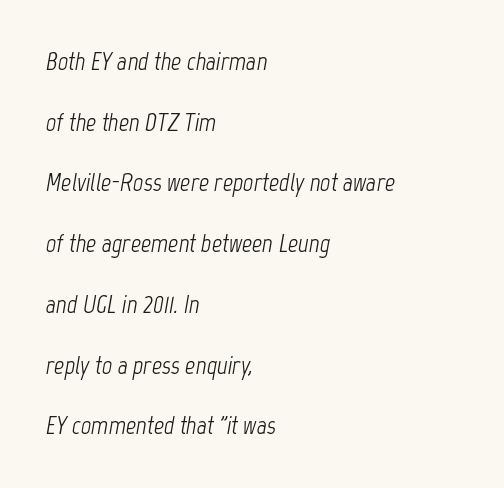
Stems here are at most as thick as an everyday book face. Emphasis-style slanted type is in use. A bare baseline throughout the passage. Loosely led — the rows are spread out. Notice how the passage keeps a crisp vertical edge on the left only.
